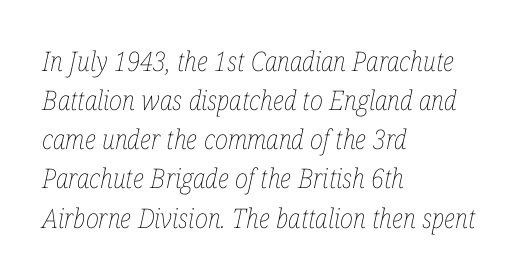
Q: Is the text bold? A: No.
Q: Is the text italic (slanted)? A: Yes, it leans right by about 12 degrees.
Q: Is the text underlined? A: No.
Q: How is the paragraph aligned? A: Left-aligned.
Q: Is the spacing between letters normal or unusually wide? A: Normal.
Q: Is the spacing between lines tight, normal or loose? A: Normal.
